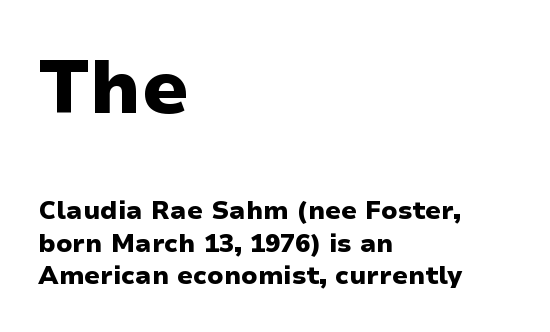
Note the varied advance widths — an 'i' is clearly narrower than an 'm'. Notice how thick the strokes are: this is what a full bold looks like. Notice how descenders clear the ascenders below comfortably — that's standard leading. Typesetter's note — upper block bumped up in size, lower block left smaller. Type style note: lacks serifs.
